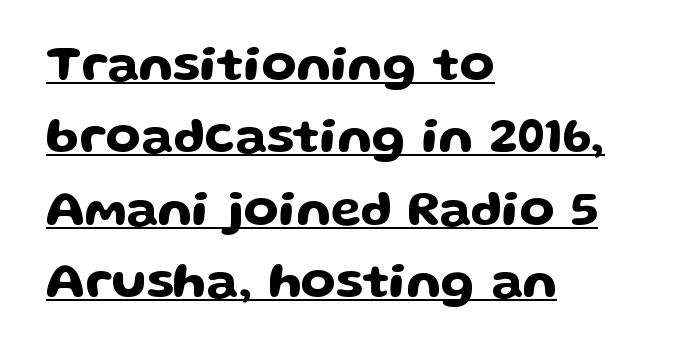
Beneath each row of characters lies a ruled line. Is the block centered? No — it sits flush against the left margin. Does the leading feel generous? No, just average. Nothing unusual about the tracking: characters are spaced as the font intends. The letters stand straight up with perfectly vertical stems.
